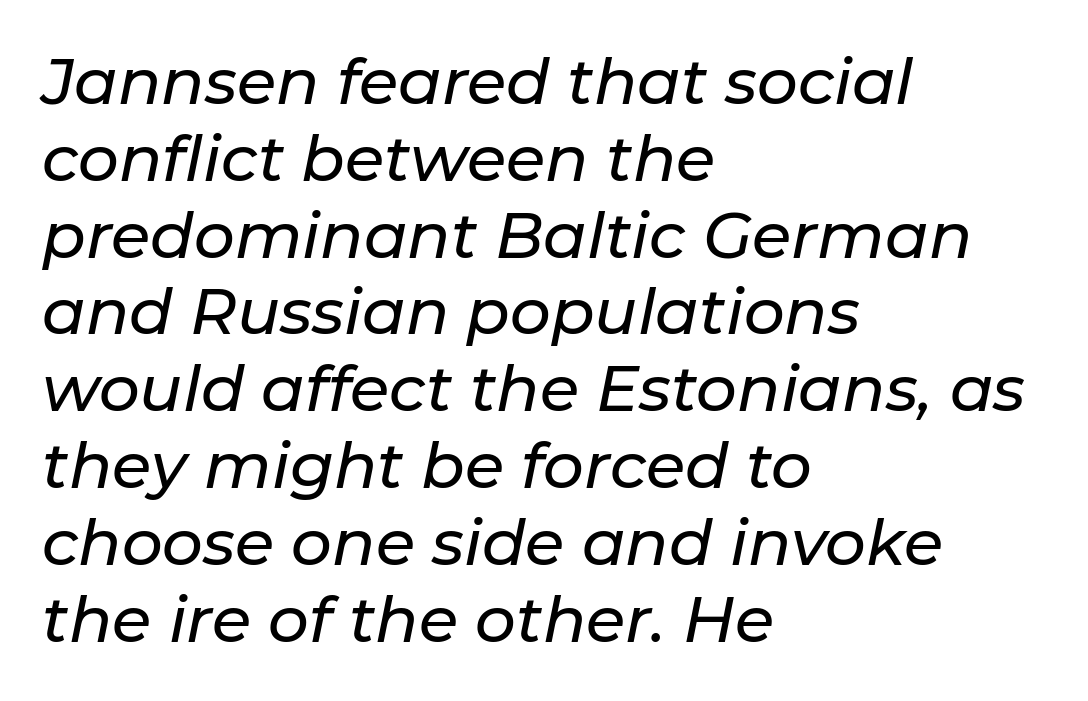
The image shows 64 px text type, italic (leaning right); set left-aligned, line spacing 1.2x, normal letter spacing, not underlined; low stroke contrast and a medium x-height.
